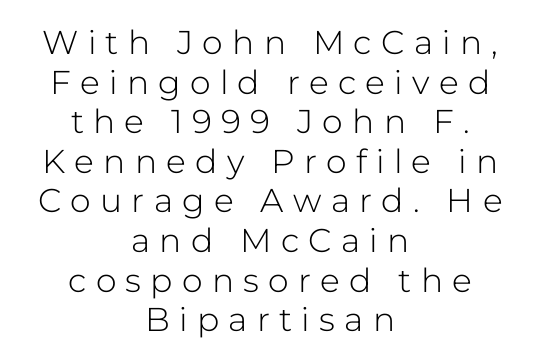
{"serif": "no", "italic": "no", "bold": "no", "weight": "light", "width": "normal", "stroke_contrast": "low", "x_height": "medium", "monospaced": "no", "underline": "no", "align": "center", "line_spacing_ratio": 1.2, "letter_spacing": "wide", "letter_spacing_em": 0.28, "glyph_px": 33}
